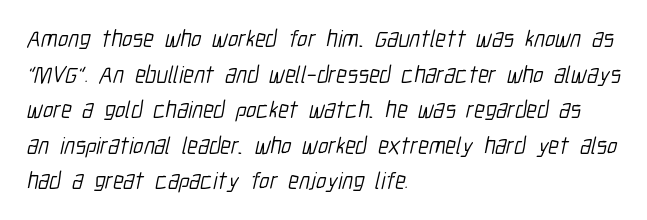
{"bold": "no", "underline": "no", "align": "left", "line_spacing": "normal", "line_spacing_ratio": 1.48, "letter_spacing": "normal", "letter_spacing_em": 0.0, "glyph_px": 24}
